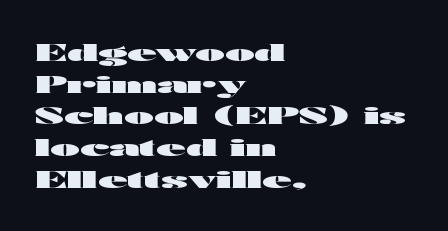
Q: Is the text bold? A: Yes.
Q: Is the text italic (slanted)? A: No, it is upright.
Q: Is the text underlined? A: No.
Q: How is the paragraph aligned? A: Left-aligned.
Q: Is the spacing between letters normal or unusually wide? A: Normal.
Q: Is the spacing between lines tight, normal or loose? A: Normal.
